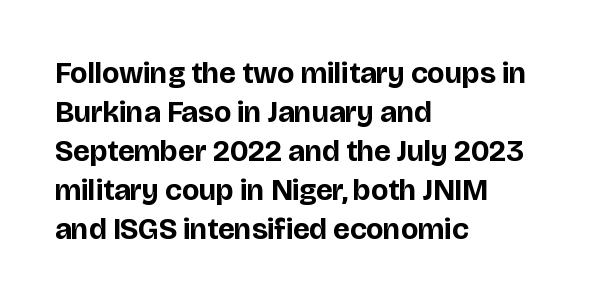
Q: Is the text bold? A: Yes.
Q: Is the text italic (slanted)? A: No, it is upright.
Q: Is the typeface a serif or a sans-serif typeface? A: Sans-serif.
Q: Is the text underlined? A: No.
Q: How is the paragraph aligned? A: Left-aligned.
Q: Is the spacing between letters normal or unusually wide? A: Normal.
Q: Is the spacing between lines tight, normal or loose? A: Normal.
Q: Width (condensed, normal, or wide)? A: Normal.
Q: Stroke contrast? A: Low.
Q: x-height? A: Large.
Q: Monospaced? A: No.
